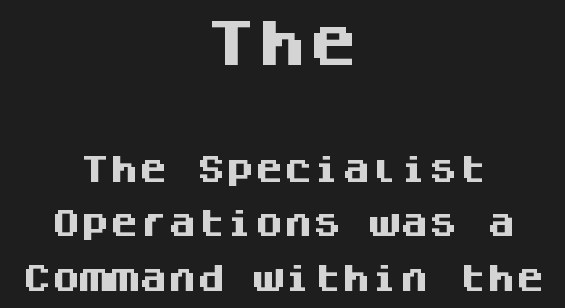
Q: Is the text bold? A: Yes.
Q: Is the text italic (slanted)? A: No, it is upright.
Q: Is the typeface a serif or a sans-serif typeface? A: Sans-serif.
Q: Is the text underlined? A: No.
Q: How is the paragraph aligned? A: Centered.
Q: Is the spacing between letters normal or unusually wide? A: Normal.
Q: Which block of text is set in a larger size, the first (top) or the second (bottom)? A: The first (top) one.
Q: Width (condensed, normal, or wide)? A: Normal.
Q: Stroke contrast? A: Medium.
Q: x-height? A: Large.
Q: Monospaced? A: Yes.
